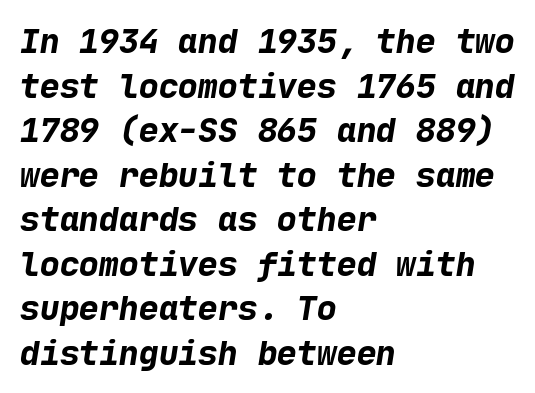
{"serif": "no", "bold": "yes", "weight": "bold", "width": "normal", "stroke_contrast": "low", "x_height": "medium", "underline": "no", "align": "left", "line_spacing": "normal", "line_spacing_ratio": 1.35, "letter_spacing": "normal", "letter_spacing_em": 0.0, "glyph_px": 33}
